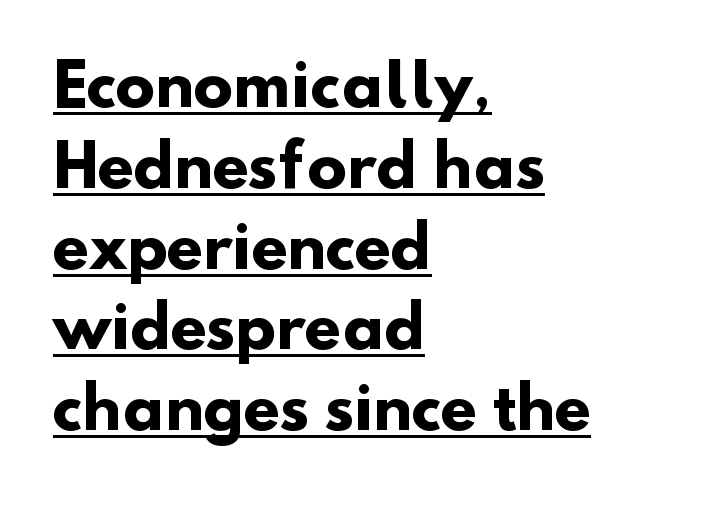
Looks like someone drew a line under every word here. Each word holds together tightly as a unit, with standard inter-letter gaps. The rows are spaced the way most documents space them. Observe the absence of serifs on each vertical stroke in this sample. On the weight axis this lands at bold, roughly 700. You could not count columns in this text — the font is proportionally spaced.
